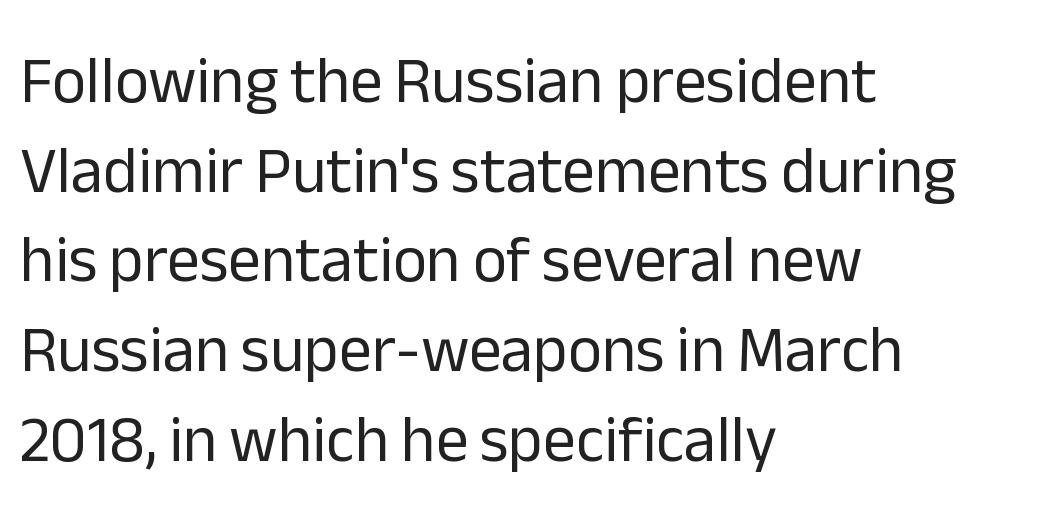
{"serif": "no", "italic": "no", "bold": "no", "weight": "regular", "width": "normal", "stroke_contrast": "low", "x_height": "medium", "monospaced": "no", "underline": "no", "align": "left", "line_spacing": "normal", "line_spacing_ratio": 1.38, "letter_spacing": "normal", "letter_spacing_em": 0.0, "glyph_px": 65}
